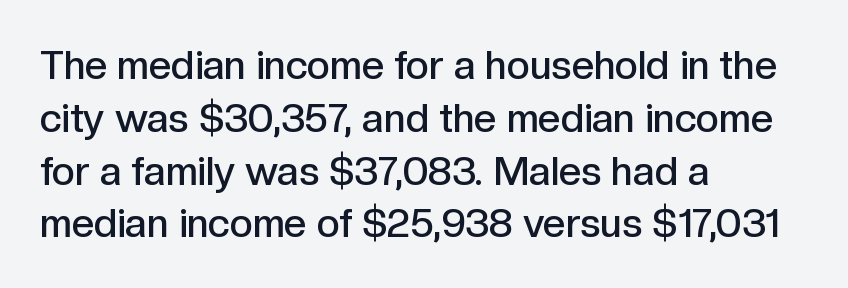
{"serif": "no", "italic": "no", "bold": "semi", "weight": "semibold", "width": "normal", "x_height": "medium", "monospaced": "no", "underline": "no", "align": "left", "line_spacing": "normal", "line_spacing_ratio": 1.32, "letter_spacing": "normal", "letter_spacing_em": 0.0, "glyph_px": 40}
